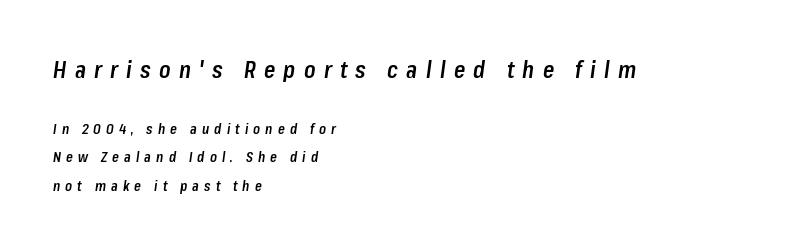
Tracking here is generous; glyphs stand well apart from one another. Stroke thickness is moderately raised; the sample reads as semibold. Between these two stacked blocks, the higher one wins on size. In terms of posture, this sample is oblique. The string is rendered with underlining switched off. The designer dialed line spacing up above the default.
